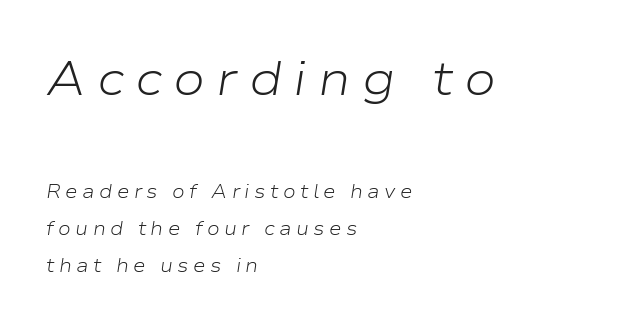
The image shows 48 px light, wide type, italic (leaning right); set left-aligned, loose line spacing (1.95x), unusually wide letter spacing (+0.23 em), not underlined; the first (top) block is 2.53x larger; low stroke contrast and a medium x-height.
